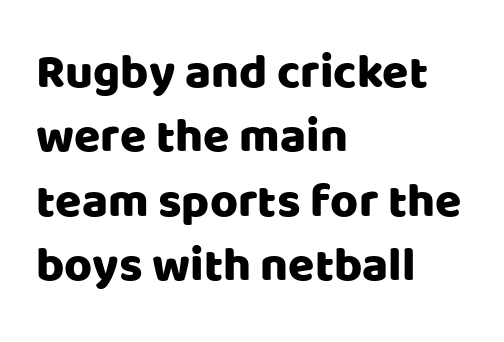
{"serif": "no", "italic": "no", "width": "normal", "stroke_contrast": "low", "x_height": "large", "monospaced": "no", "underline": "no", "align": "left", "line_spacing": "normal", "line_spacing_ratio": 1.34, "letter_spacing": "normal", "letter_spacing_em": 0.0, "glyph_px": 48}
